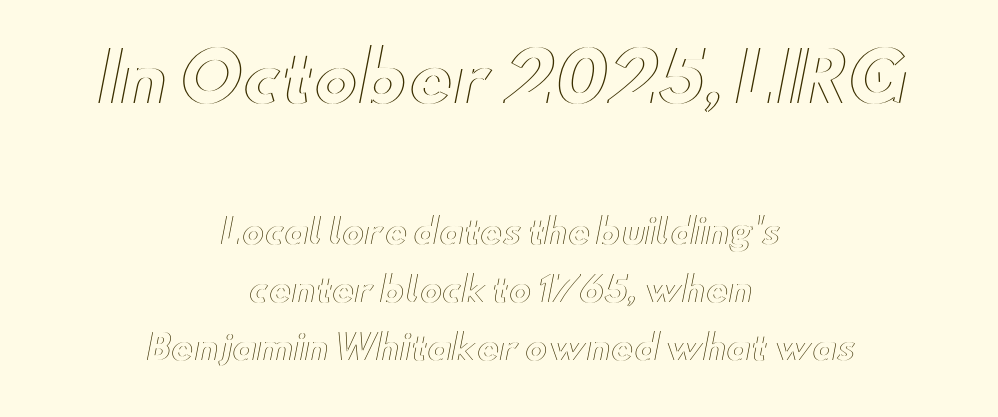
{"width": "wide", "x_height": "small", "monospaced": "no", "underline": "no", "align": "center", "line_spacing": "normal", "line_spacing_ratio": 1.7, "letter_spacing": "normal", "letter_spacing_em": 0.0, "larger_block": "first", "size_ratio": 1.97, "glyph_px": 67}
